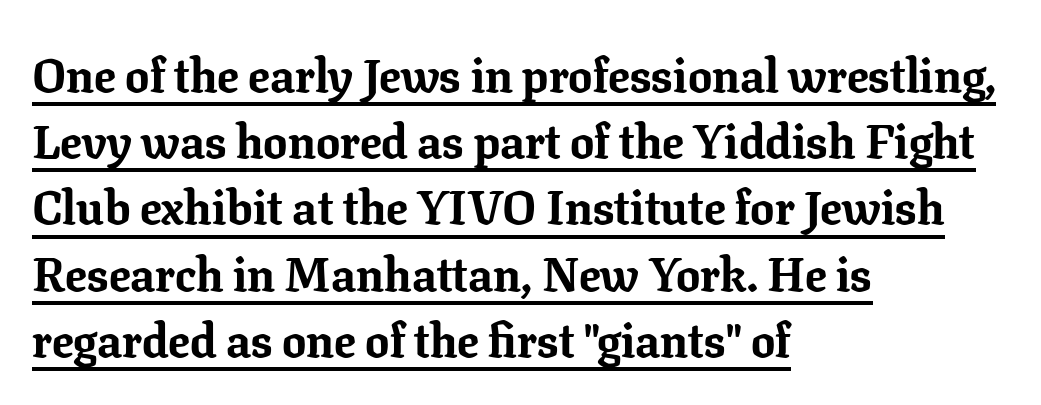
Q: Is the text bold? A: Yes.
Q: Is the text italic (slanted)? A: No, it is upright.
Q: Is the typeface a serif or a sans-serif typeface? A: Serif.
Q: Is the text underlined? A: Yes.
Q: How is the paragraph aligned? A: Left-aligned.
Q: Is the spacing between letters normal or unusually wide? A: Normal.
Q: Is the spacing between lines tight, normal or loose? A: Normal.
Q: Width (condensed, normal, or wide)? A: Normal.
Q: Stroke contrast? A: Low.
Q: x-height? A: Medium.
Q: Monospaced? A: No.
